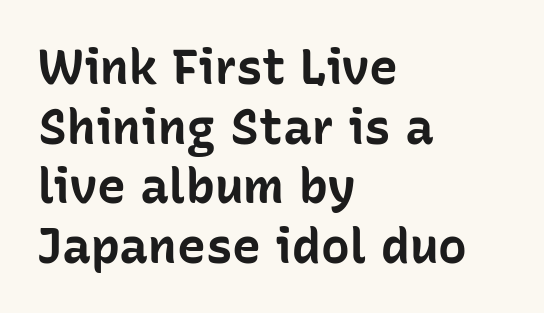
The lines in this sample share a left origin and differ only in where they stop. No italicization has been applied; the sample stays upright. Proportional: the letters do not fall into vertical columns. A full-strength bold gives these letters their thick strokes. Unmarked baselines from the first word to the last. What stands out about the letter spacing? Nothing — it is the standard amount.
